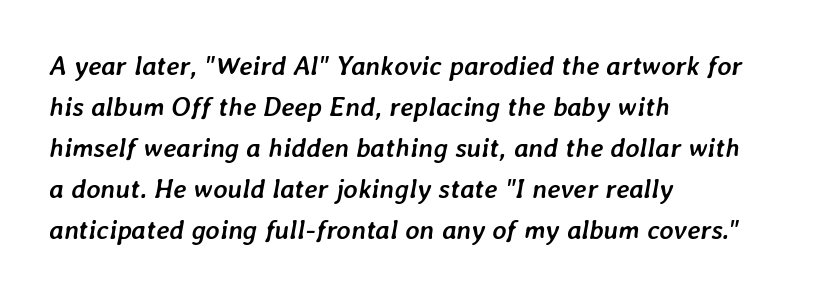
{"italic": "yes", "lean": "right", "slant_degrees": 7, "bold": "yes", "underline": "no", "align": "left", "line_spacing": "normal", "line_spacing_ratio": 1.52, "letter_spacing": "normal", "letter_spacing_em": 0.0, "glyph_px": 27}
